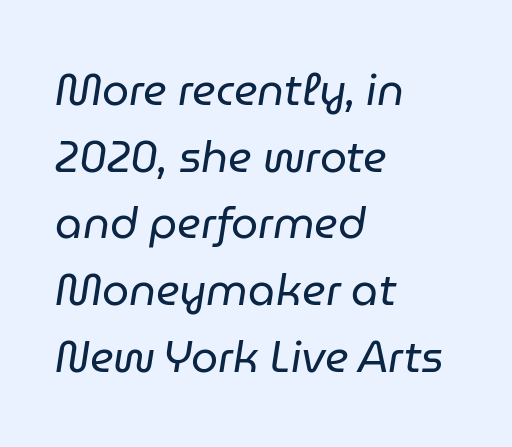
{"italic": "yes", "lean": "right", "slant_degrees": 9, "bold": "no", "weight": "regular", "width": "normal", "stroke_contrast": "low", "x_height": "medium", "monospaced": "no", "underline": "no", "align": "left", "line_spacing": "normal", "line_spacing_ratio": 1.55, "letter_spacing": "normal", "letter_spacing_em": 0.0, "glyph_px": 43}
